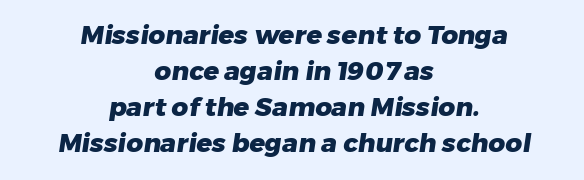
{"bold": "yes", "underline": "no", "align": "center", "line_spacing": "normal", "line_spacing_ratio": 1.39, "letter_spacing": "normal", "letter_spacing_em": 0.0, "glyph_px": 26}
